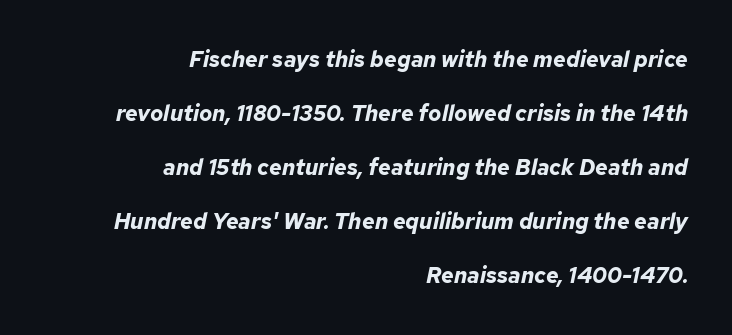
The image shows 22 px bold type, italic (leaning right); set right-aligned, loose line spacing (2.46x), normal letter spacing, not underlined.
